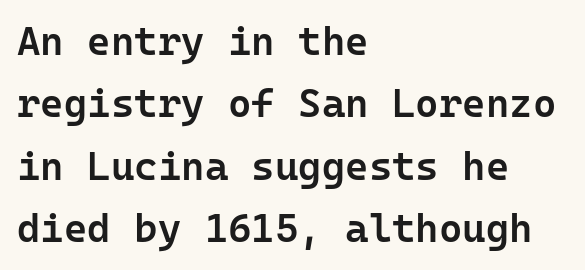
{"serif": "no", "italic": "no", "bold": "semi", "weight": "semibold", "width": "normal", "stroke_contrast": "low", "x_height": "medium", "monospaced": "yes", "underline": "no", "align": "left", "line_spacing": "normal", "line_spacing_ratio": 1.56, "letter_spacing": "normal", "letter_spacing_em": 0.0, "glyph_px": 40}
